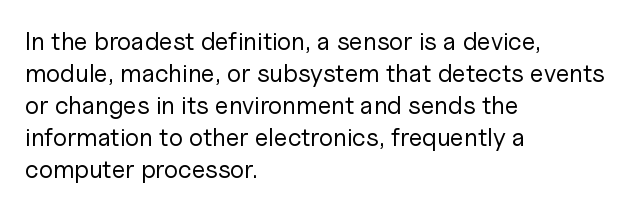
Q: Is the text bold? A: No.
Q: Is the text italic (slanted)? A: No, it is upright.
Q: Is the text underlined? A: No.
Q: How is the paragraph aligned? A: Left-aligned.
Q: Is the spacing between letters normal or unusually wide? A: Normal.
Q: Is the spacing between lines tight, normal or loose? A: Normal.
